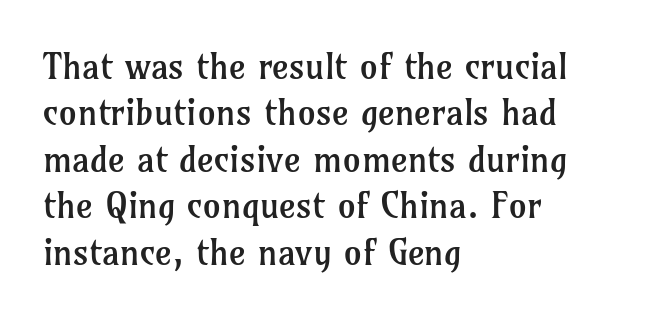
These lines were composed using upright roman letters. Do the characters align in a grid? No, the font is proportional. The font family rendered here belongs to the serif group. No heavy texture on the line: the type isn't bold. Rows of type keep a routine distance in the vertical direction. Tracking here is standard; glyphs follow each other at the usual distance.
